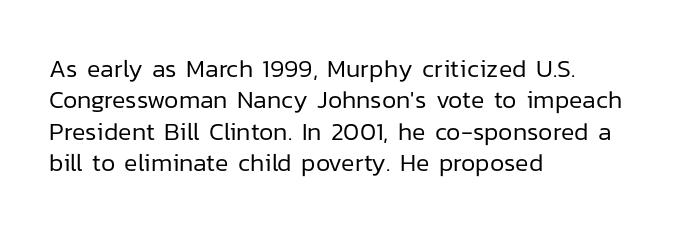
The image shows 25 px text type, upright; set left-aligned, normal line spacing (1.26x), normal letter spacing, not underlined.
